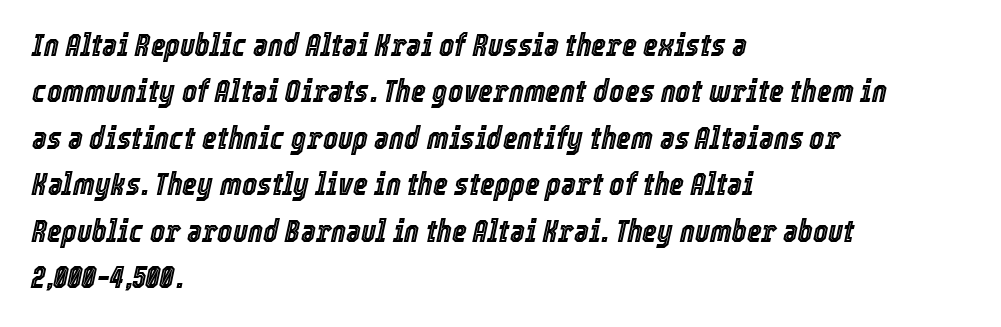
The image shows 32 px condensed type, italic (leaning right); set left-aligned, normal line spacing (1.45x), normal letter spacing, not underlined; a medium x-height.
